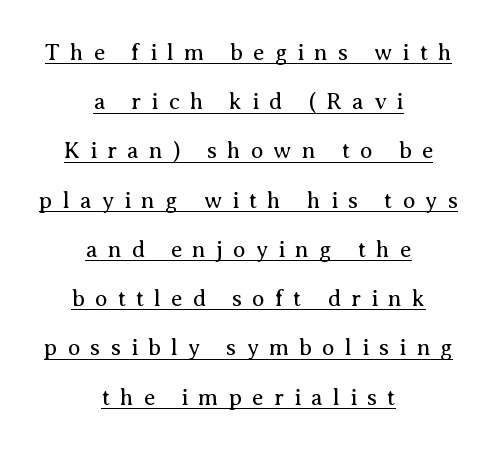
The image shows 23 px text type, upright; set centered, loose line spacing (2.14x), unusually wide letter spacing (+0.44 em), underlined.
